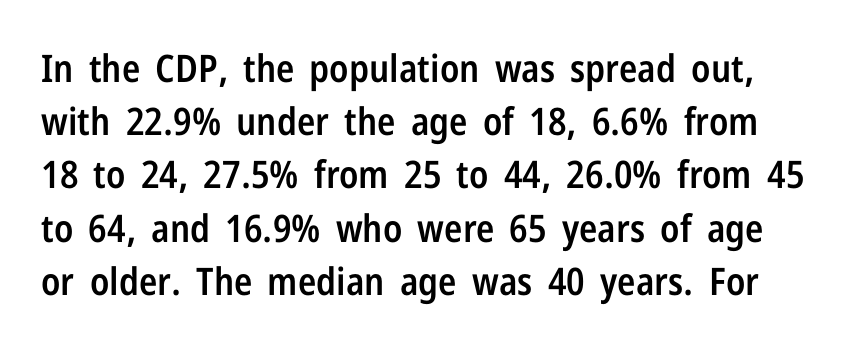
Beneath every word, the page is bare. The face used here is rendered with its standard letterfit. Looks like regular typesetting: each glyph gets only the width it needs. Summary of weight: moderately heavy, a semibold. Regarding leading, the lines here are spaced in the standard way. Serifs: no, the terminals of the letterforms are clean.
